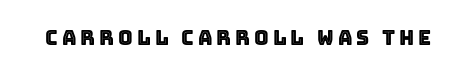
Unlike italic type, these characters show no tilt at all. A bare baseline throughout the passage. You could only call the tracking loose — the letters float apart.
